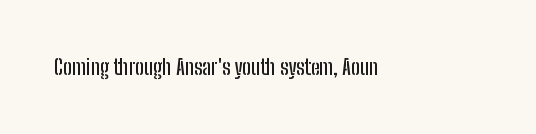
The image shows 21 px text type, upright; set normal letter spacing, not underlined.
